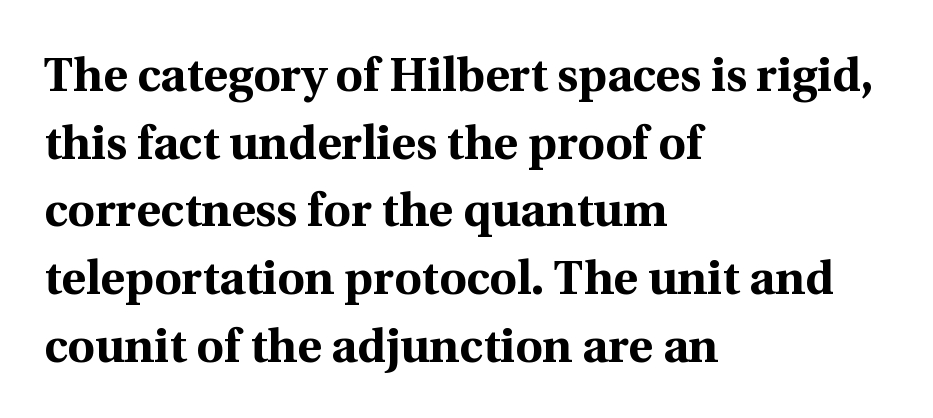
The image shows 47 px bold serif type, upright; set left-aligned, normal line spacing (1.44x), normal letter spacing, not underlined; a medium x-height.
